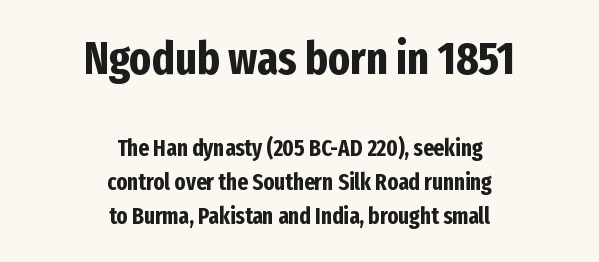
The type is set solid horizontally, with unmodified tracking. The type sits square on the baseline with zero lean. Does the bottom block carry the larger type? No, the top block does. The lines in this sample share a center point and differ in where they start and stop. Note the varied advance widths — an 'i' is clearly narrower than an 'm'.
